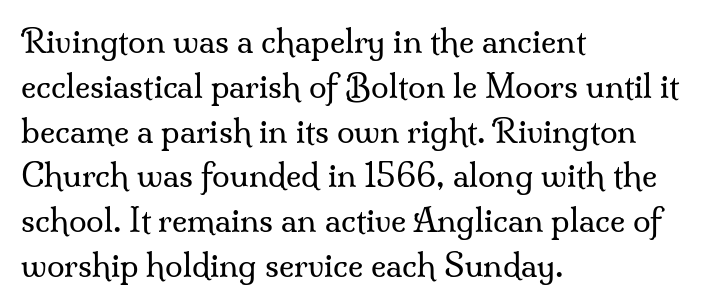
The gap between lines stays unmarked. Compared with a centered layout, this one pins lines to the left instead. No chunkiness to these letters — they're not bold. Does the type have serifs? Yes, each stem ends in a small foot.
